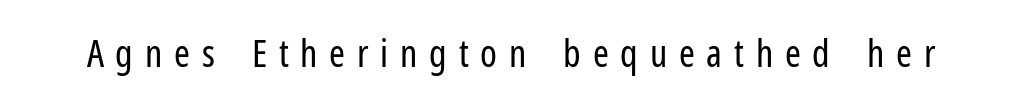
Beneath every word, the page is bare. Is this a fixed-width face? No — the glyphs have proportional, varying widths. Letters have the restrained weight of plain body copy at most. Observe the wide spacing: letters keep a clear distance from each other. The type family on display is of the sans-serif kind.
